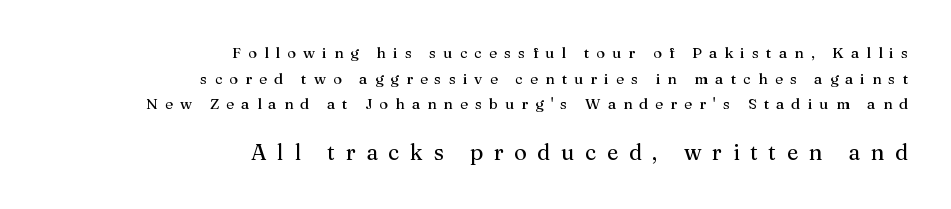
Display-style spreading of the glyphs; the letterfit is very open. A roman cut, with each character standing at attention. Glance below the letters and you will spot only blank space. Bigger letters appear in the bottom chunk; the top chunk is reduced. Typeset ragged left — the right edge is the straight one.
